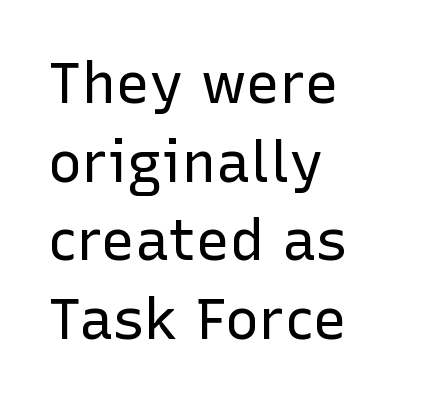
{"serif": "no", "italic": "no", "bold": "no", "weight": "regular", "width": "normal", "stroke_contrast": "low", "x_height": "medium", "monospaced": "no", "underline": "no", "align": "left", "line_spacing": "normal", "line_spacing_ratio": 1.38, "letter_spacing": "normal", "letter_spacing_em": 0.0, "glyph_px": 57}
